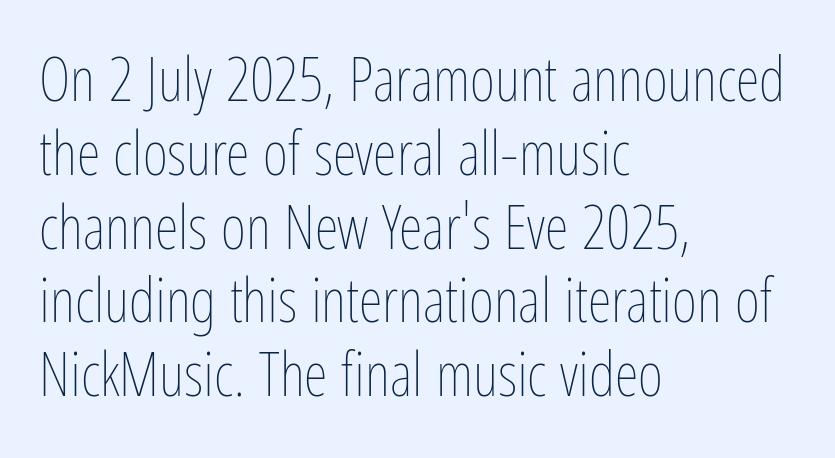
The image shows 61 px thin, condensed type, upright; set left-aligned, line spacing 1.21x, normal letter spacing, not underlined; low stroke contrast and a medium x-height.
